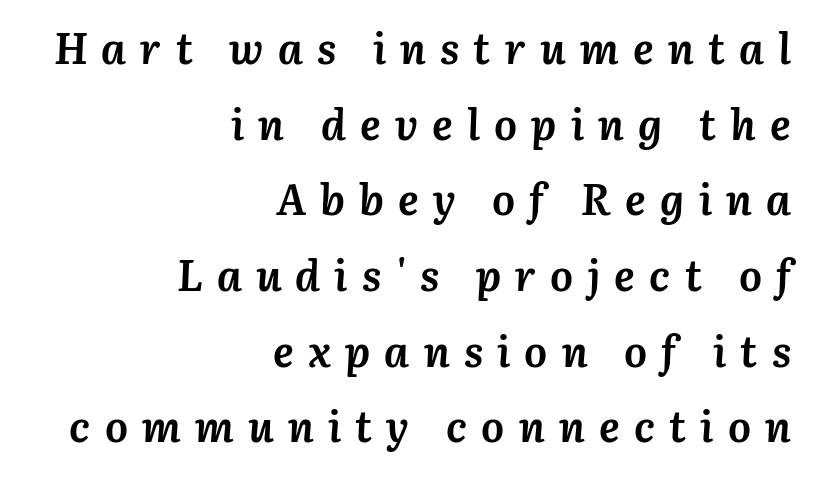
Which margin do the lines hug? The right one — the left edge is uneven. Do the characters align in a grid? No, the font is proportional. The font is running at its bold setting. Look at the tracking — it's clearly loosened, letters drifting apart.
